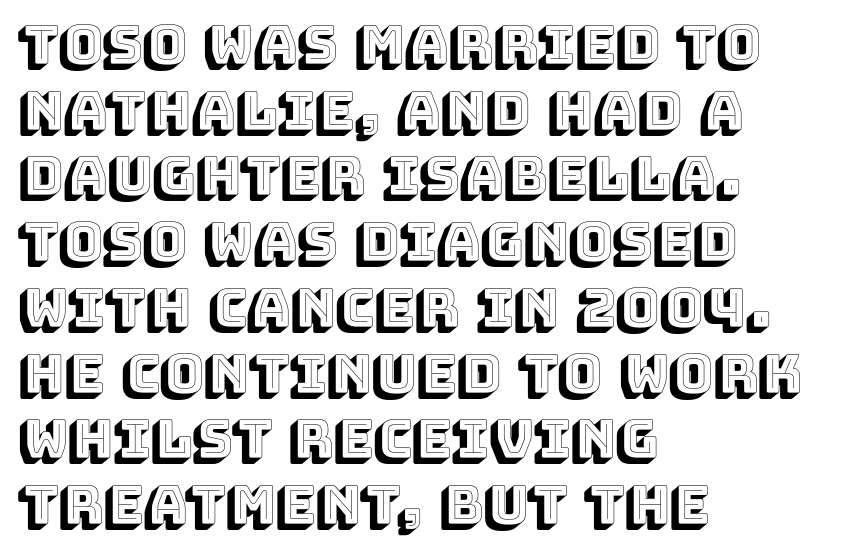
The image shows 53 px text type, upright; set left-aligned, line spacing 1.24x, normal letter spacing, not underlined; a large x-height.
